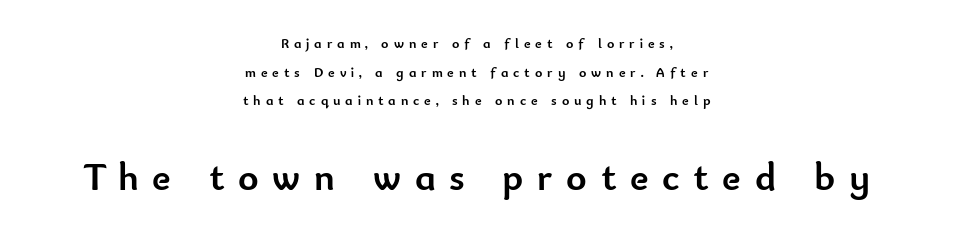
Q: Is the text bold? A: Yes.
Q: Is the text italic (slanted)? A: No, it is upright.
Q: Is the typeface a serif or a sans-serif typeface? A: Sans-serif.
Q: Is the text underlined? A: No.
Q: How is the paragraph aligned? A: Centered.
Q: Is the spacing between letters normal or unusually wide? A: Unusually wide.
Q: Is the spacing between lines tight, normal or loose? A: Loose.
Q: Which block of text is set in a larger size, the first (top) or the second (bottom)? A: The second (bottom) one.
Q: Width (condensed, normal, or wide)? A: Normal.
Q: Stroke contrast? A: Low.
Q: x-height? A: Small.
Q: Monospaced? A: No.
